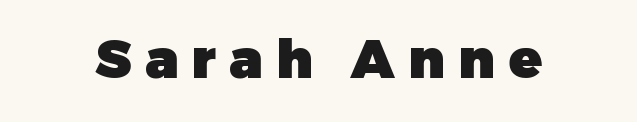
{"serif": "no", "italic": "no", "bold": "yes", "weight": "heavy", "width": "normal", "stroke_contrast": "low", "x_height": "medium", "monospaced": "no", "underline": "no", "letter_spacing": "wide", "letter_spacing_em": 0.25, "glyph_px": 54}
